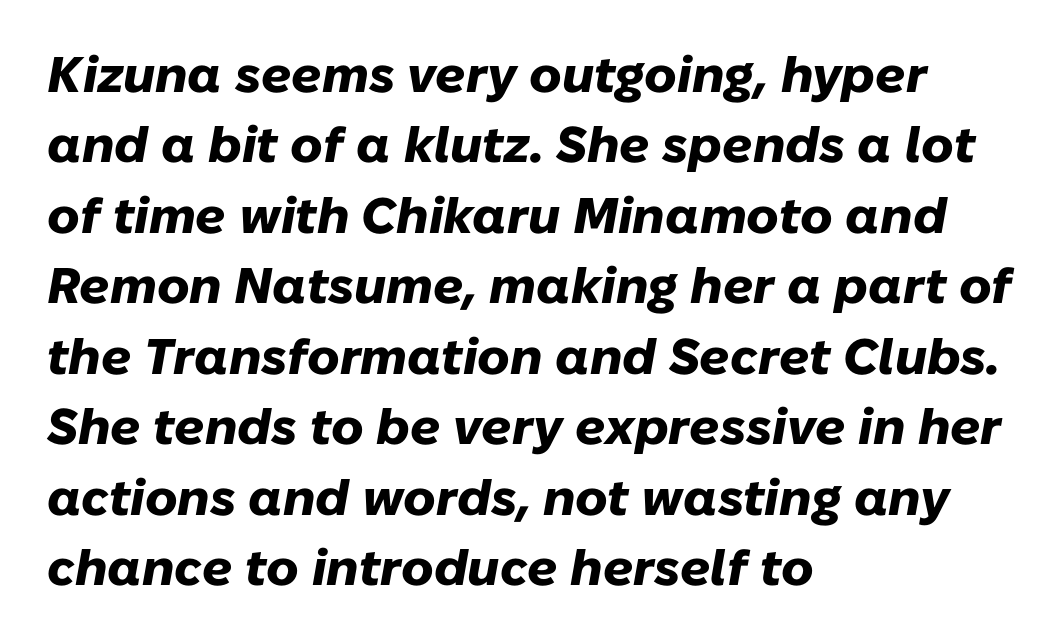
The image shows 50 px heavy type, italic (leaning right); set left-aligned, normal line spacing (1.41x), normal letter spacing, not underlined; low stroke contrast and a medium x-height.
